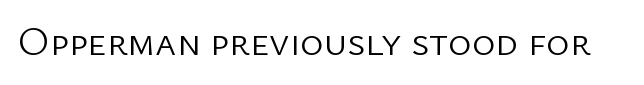
Do the characters align in a grid? No, the font is proportional. The letterforms sit shoulder to shoulder at normal distance. The typeface chosen for these lines omits serifs. Check the space under the baseline: it is left empty. Vertical stems look standard width or narrower in stroke. Designer's note — italics off, roman on.
